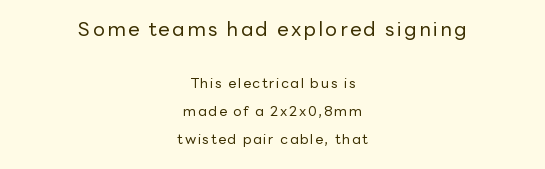
{"italic": "no", "bold": "no", "underline": "no", "align": "center", "line_spacing": "loose", "line_spacing_ratio": 1.99, "larger_block": "first", "size_ratio": 1.43, "glyph_px": 20}
